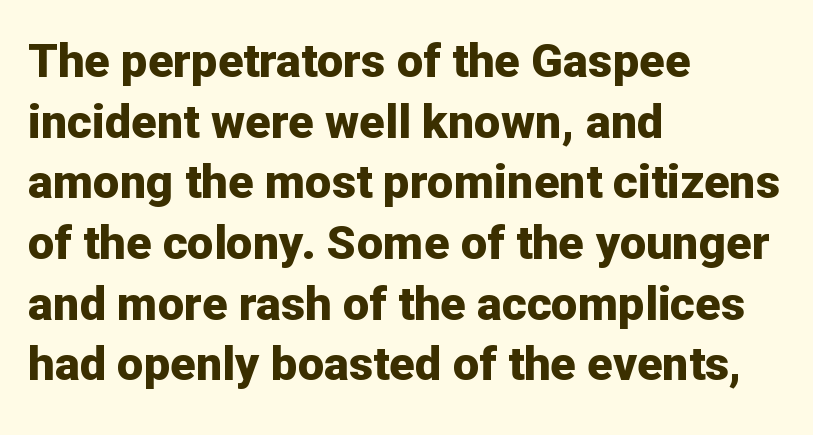
Q: Is the text bold? A: Yes.
Q: Is the text italic (slanted)? A: No, it is upright.
Q: Is the typeface a serif or a sans-serif typeface? A: Sans-serif.
Q: Is the text underlined? A: No.
Q: How is the paragraph aligned? A: Left-aligned.
Q: Is the spacing between letters normal or unusually wide? A: Normal.
Q: Is the spacing between lines tight, normal or loose? A: Normal.
Q: Width (condensed, normal, or wide)? A: Normal.
Q: Stroke contrast? A: Low.
Q: x-height? A: Medium.
Q: Monospaced? A: No.
